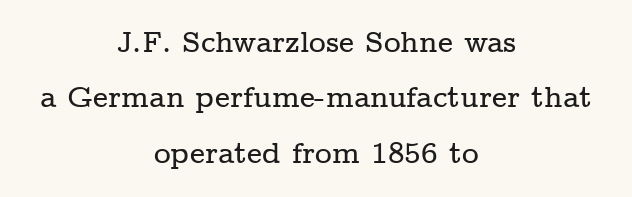
Q: Is the text italic (slanted)? A: No, it is upright.
Q: Is the typeface a serif or a sans-serif typeface? A: Serif.
Q: Is the text underlined? A: No.
Q: How is the paragraph aligned? A: Centered.
Q: Is the spacing between letters normal or unusually wide? A: Normal.
Q: Is the spacing between lines tight, normal or loose? A: Loose.
Q: Width (condensed, normal, or wide)? A: Wide.
Q: Stroke contrast? A: Low.
Q: x-height? A: Medium.
Q: Monospaced? A: No.
